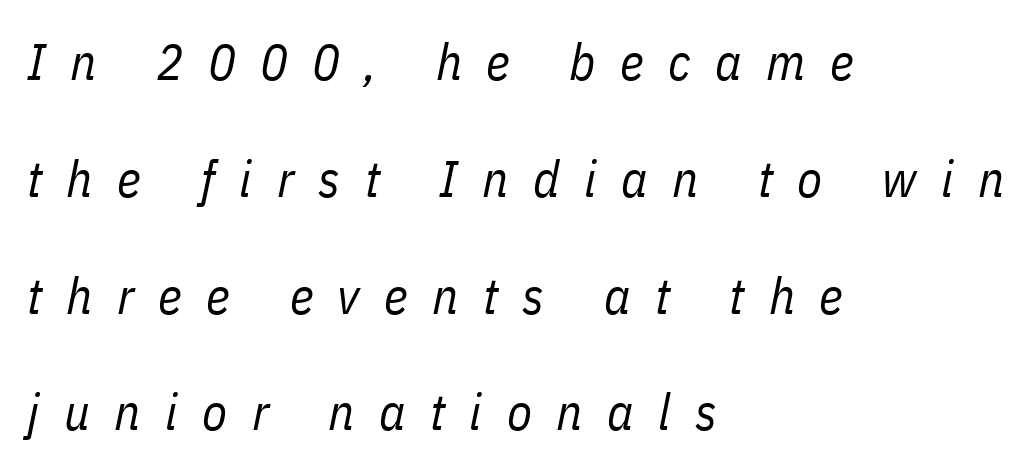
Q: Is the text bold? A: No.
Q: Is the text italic (slanted)? A: Yes, it leans right by about 11 degrees.
Q: Is the text underlined? A: No.
Q: How is the paragraph aligned? A: Left-aligned.
Q: Is the spacing between letters normal or unusually wide? A: Unusually wide.
Q: Is the spacing between lines tight, normal or loose? A: Loose.
Q: Width (condensed, normal, or wide)? A: Condensed.
Q: Stroke contrast? A: Low.
Q: x-height? A: Medium.
Q: Monospaced? A: No.
